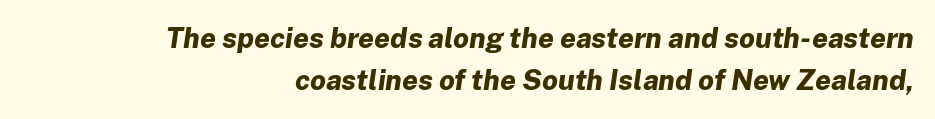
Characters follow at the spacing the type designer built in. Horizontal alignment here is rightward, an uncommon choice for prose. Character widths vary here, with narrow letters taking less room than wide ones. The space beneath each line is pristine and unruled.
